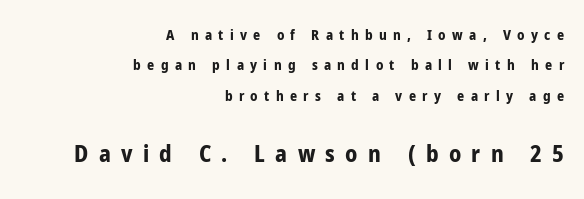
Larger block? The one below; the one above is distinctly smaller. Plain, unruled lines of type. The lettering stays uniformly vertical, giving the passage a roman look. Summary of vertical rhythm: relaxed, with wide interline spacing.
